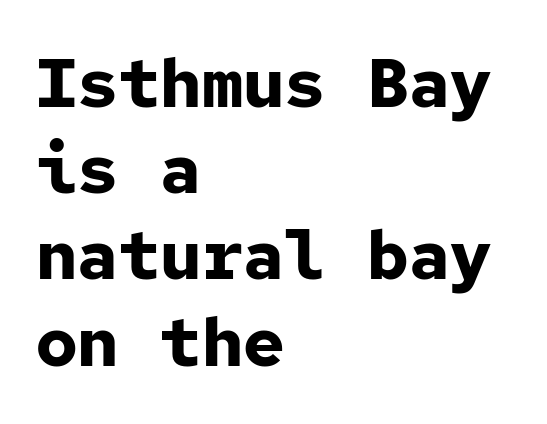
{"serif": "no", "italic": "no", "bold": "yes", "weight": "bold", "width": "normal", "stroke_contrast": "low", "x_height": "medium", "monospaced": "yes", "underline": "no", "align": "left", "line_spacing": "normal", "line_spacing_ratio": 1.25, "letter_spacing": "normal", "letter_spacing_em": 0.0, "glyph_px": 69}
